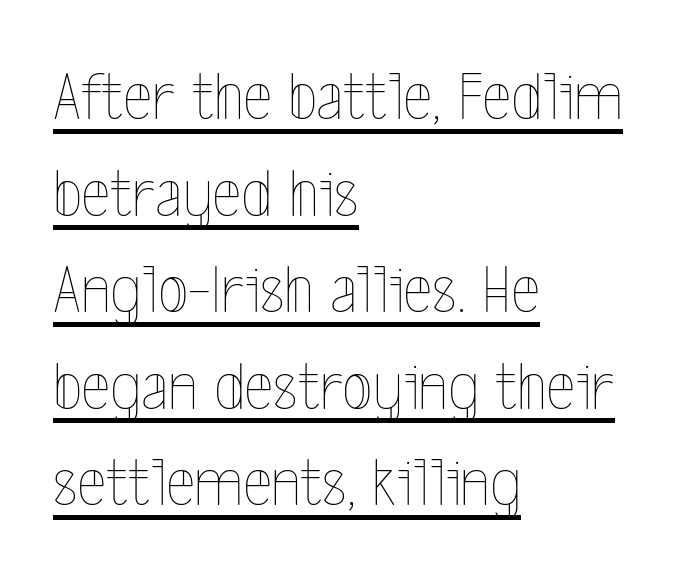
The image shows 70 px thin, condensed type, upright; set left-aligned, normal line spacing (1.38x), normal letter spacing, underlined; a medium x-height.
